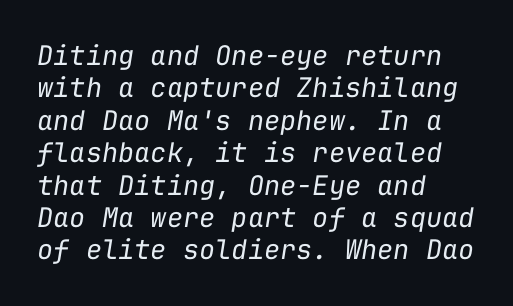
{"italic": "yes", "lean": "right", "slant_degrees": 9, "bold": "no", "underline": "no", "align": "left", "line_spacing_ratio": 1.2, "letter_spacing": "normal", "letter_spacing_em": 0.0, "glyph_px": 27}
